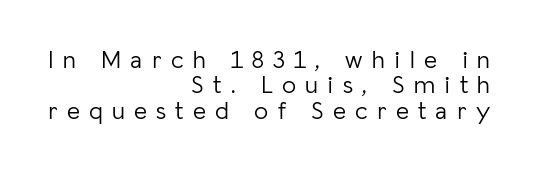
{"italic": "no", "bold": "no", "underline": "no", "align": "right", "line_spacing": "tight", "line_spacing_ratio": 1.02, "letter_spacing": "wide", "letter_spacing_em": 0.37, "glyph_px": 25}
